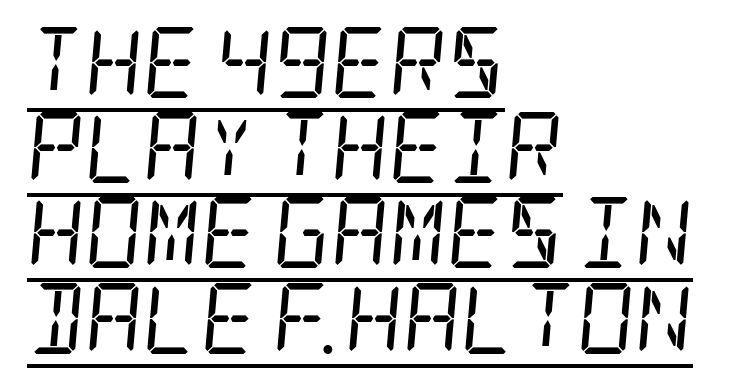
Q: Is the text bold? A: No.
Q: Is the text italic (slanted)? A: Yes, it leans right by about 5 degrees.
Q: Is the typeface a serif or a sans-serif typeface? A: Serif.
Q: Is the text underlined? A: Yes.
Q: How is the paragraph aligned? A: Left-aligned.
Q: Is the spacing between letters normal or unusually wide? A: Normal.
Q: Width (condensed, normal, or wide)? A: Condensed.
Q: Stroke contrast? A: Low.
Q: x-height? A: Large.
